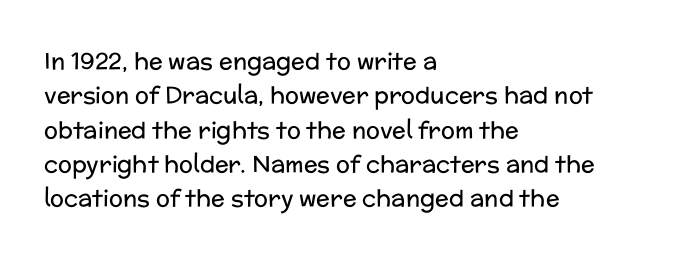
Q: Is the text bold? A: No.
Q: Is the text italic (slanted)? A: No, it is upright.
Q: Is the text underlined? A: No.
Q: How is the paragraph aligned? A: Left-aligned.
Q: Is the spacing between letters normal or unusually wide? A: Normal.
Q: Is the spacing between lines tight, normal or loose? A: Normal.
